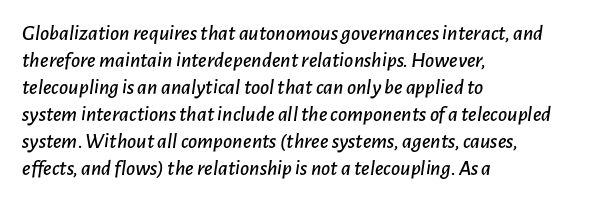
Words float on clear page, feet unadorned. Tracking value appears to be zero — textbook default spacing. A classic flush-left, rag-right setting is used for this passage. Is the type slanted? Yes — the strokes lean at a clear angle.
